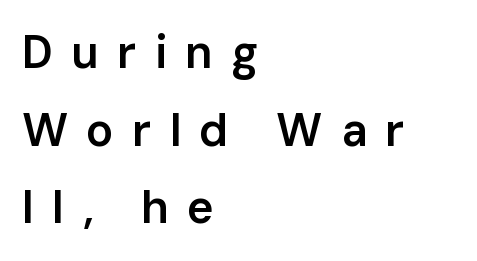
{"serif": "no", "italic": "no", "bold": "semi", "weight": "semibold", "width": "normal", "stroke_contrast": "low", "x_height": "medium", "monospaced": "no", "underline": "no", "align": "left", "line_spacing": "normal", "line_spacing_ratio": 1.69, "letter_spacing": "wide", "letter_spacing_em": 0.39, "glyph_px": 46}
